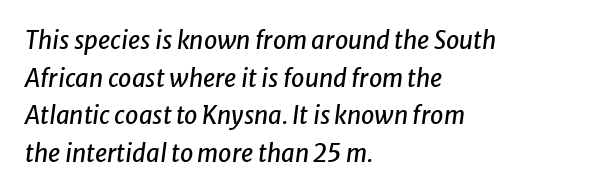
{"italic": "yes", "lean": "right", "slant_degrees": 8, "underline": "no", "align": "left", "line_spacing": "normal", "line_spacing_ratio": 1.57, "letter_spacing": "normal", "letter_spacing_em": 0.0, "glyph_px": 24}
